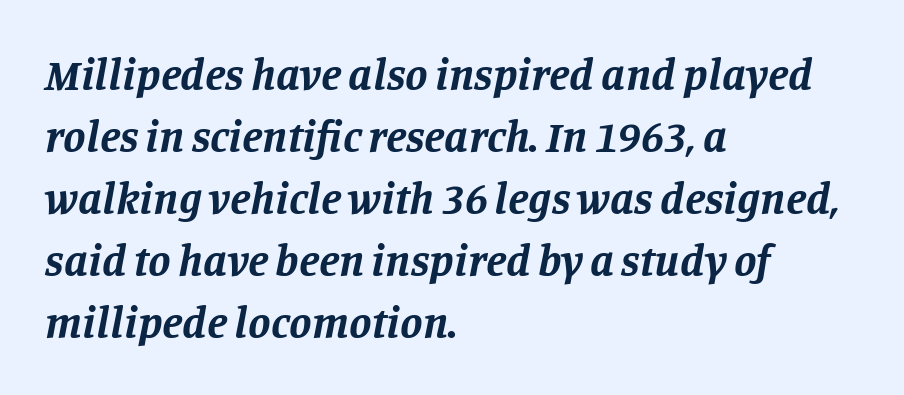
This sample is left-justified, so line endings fall wherever the words run out. How heavy is the stroke? Heavy — this is a bold. The letterforms sit shoulder to shoulder at normal distance. This block has exactly the height ordinary leading produces.
